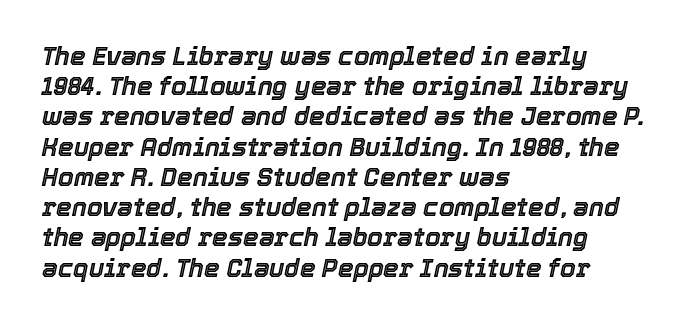
{"italic": "yes", "lean": "right", "slant_degrees": 12, "underline": "no", "align": "left", "line_spacing_ratio": 1.21, "letter_spacing": "normal", "letter_spacing_em": 0.0, "glyph_px": 25}
